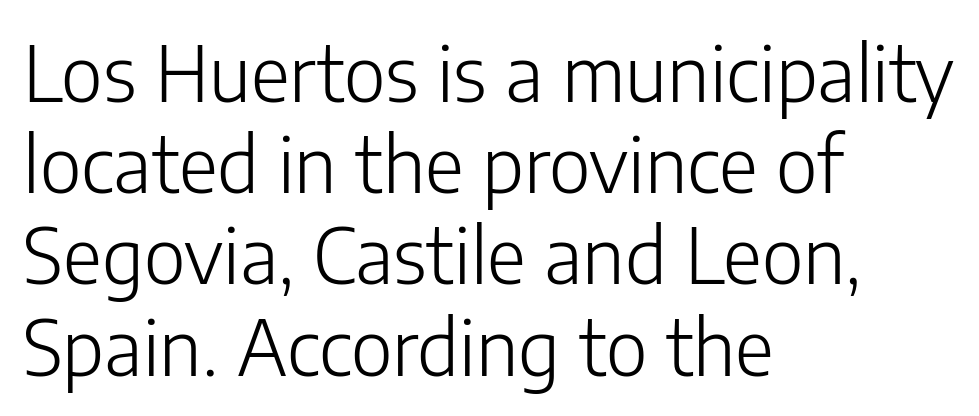
Q: Is the text bold? A: No.
Q: Is the text italic (slanted)? A: No, it is upright.
Q: Is the typeface a serif or a sans-serif typeface? A: Sans-serif.
Q: Is the text underlined? A: No.
Q: How is the paragraph aligned? A: Left-aligned.
Q: Is the spacing between letters normal or unusually wide? A: Normal.
Q: Width (condensed, normal, or wide)? A: Normal.
Q: Stroke contrast? A: Low.
Q: x-height? A: Medium.
Q: Monospaced? A: No.
